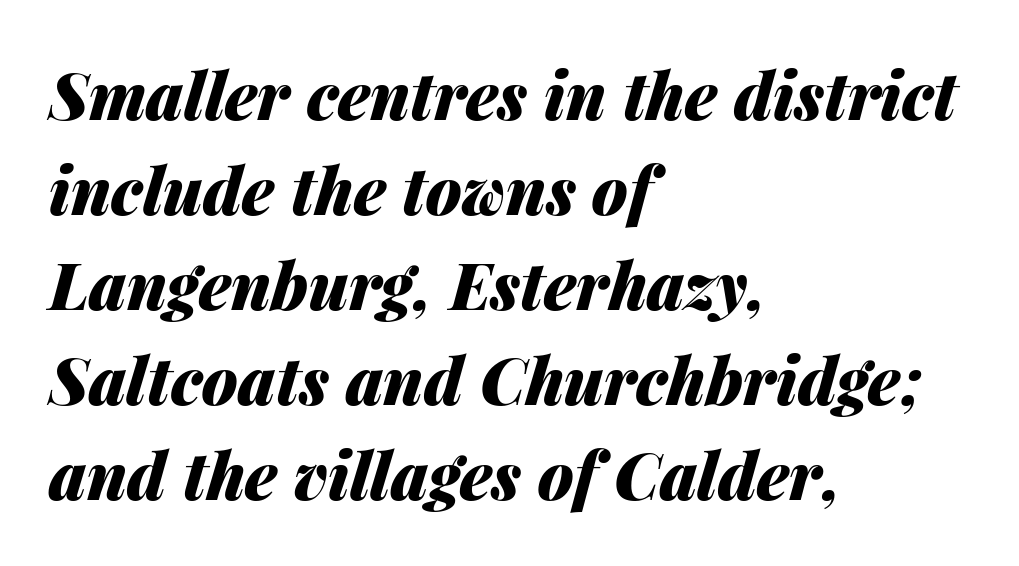
{"italic": "yes", "lean": "right", "slant_degrees": 14, "bold": "yes", "weight": "heavy", "width": "normal", "stroke_contrast": "medium", "x_height": "medium", "monospaced": "no", "underline": "no", "align": "left", "line_spacing": "normal", "line_spacing_ratio": 1.46, "letter_spacing": "normal", "letter_spacing_em": 0.0, "glyph_px": 65}
